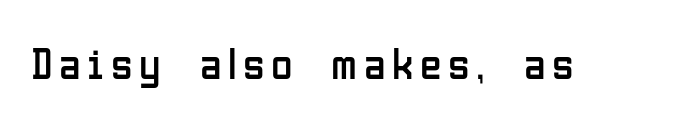
The foot of each line stays bare and open. Tall strokes in this sample are plumb rather than angled. Note the varied advance widths — an 'i' is clearly narrower than an 'm'. Each stroke keeps to a modest, everyday thickness or less.
